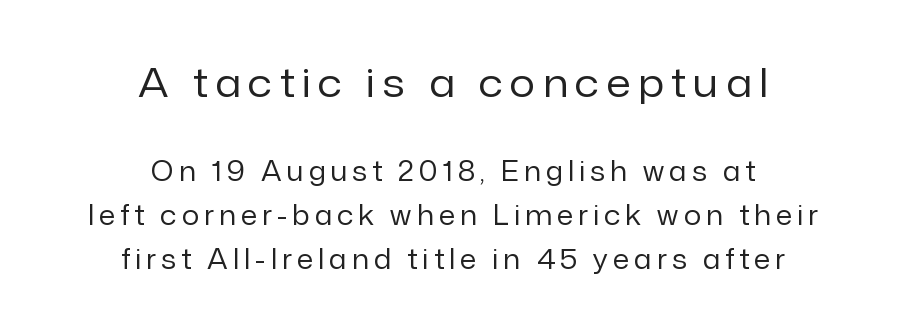
The image shows 40 px regular-weight sans-serif type, upright; set centered, normal line spacing (1.64x), not underlined; the first (top) block is 1.48x larger; low stroke contrast and a medium x-height.
